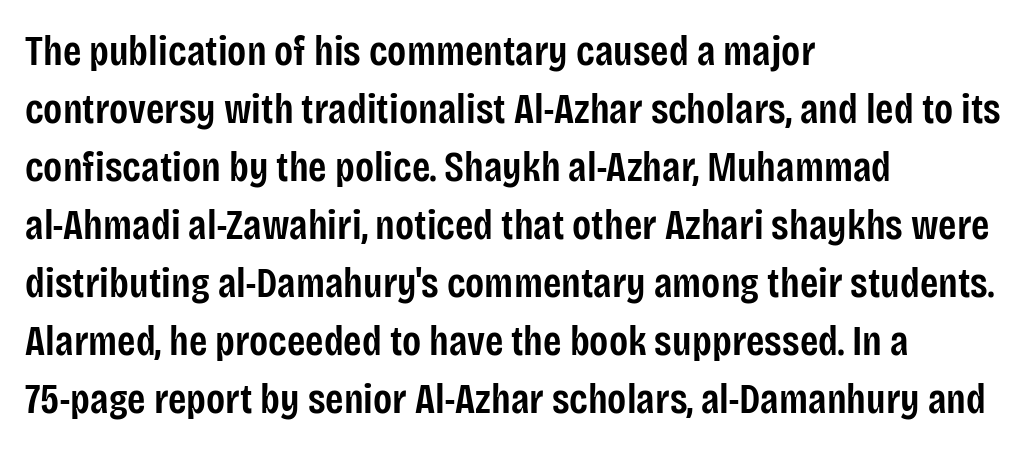
Q: Is the text bold? A: Semi-bold.
Q: Is the text italic (slanted)? A: No, it is upright.
Q: Is the typeface a serif or a sans-serif typeface? A: Sans-serif.
Q: Is the text underlined? A: No.
Q: How is the paragraph aligned? A: Left-aligned.
Q: Is the spacing between letters normal or unusually wide? A: Normal.
Q: Is the spacing between lines tight, normal or loose? A: Normal.
Q: Width (condensed, normal, or wide)? A: Condensed.
Q: Stroke contrast? A: Low.
Q: x-height? A: Large.
Q: Monospaced? A: No.
